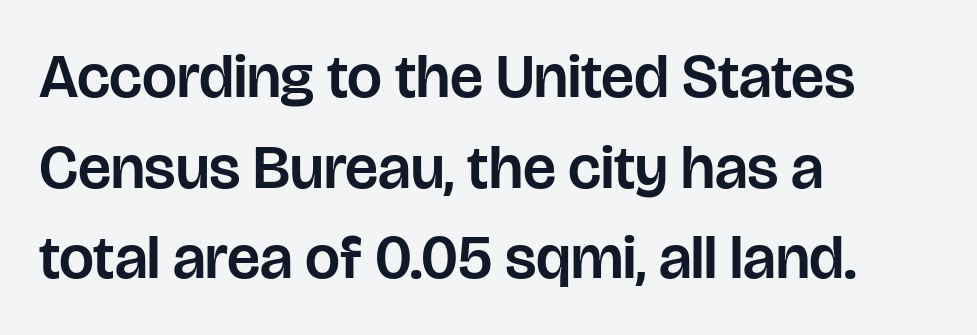
{"serif": "no", "italic": "no", "width": "normal", "stroke_contrast": "low", "x_height": "large", "monospaced": "no", "underline": "no", "align": "left", "line_spacing": "normal", "line_spacing_ratio": 1.46, "letter_spacing": "normal", "letter_spacing_em": 0.0, "glyph_px": 62}
